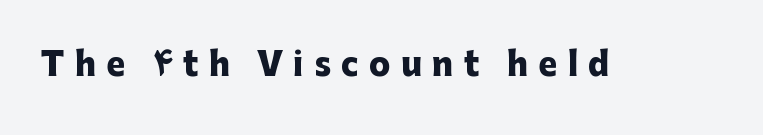
{"serif": "no", "italic": "no", "bold": "yes", "weight": "heavy", "width": "normal", "stroke_contrast": "low", "x_height": "medium", "monospaced": "no", "underline": "no", "letter_spacing": "wide", "letter_spacing_em": 0.32, "glyph_px": 32}
